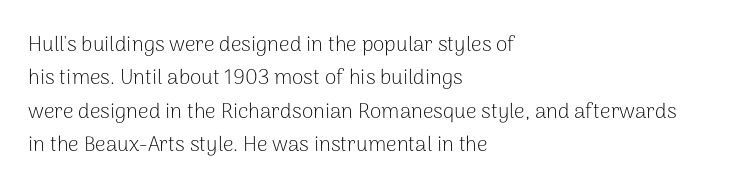
How would I describe the line gaps? Plain and ordinary. Weight: in the light-to-regular range. The type is set solid horizontally, with unmodified tracking. The lines are quadded left.
